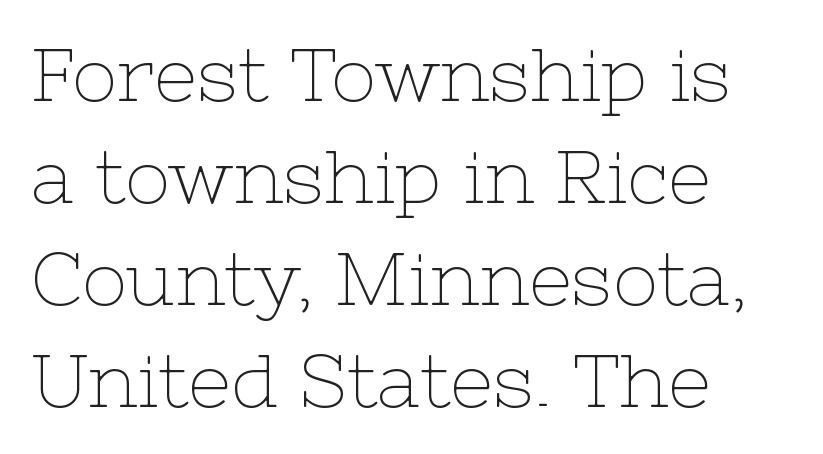
Q: Is the text bold? A: No.
Q: Is the text italic (slanted)? A: No, it is upright.
Q: Is the typeface a serif or a sans-serif typeface? A: Serif.
Q: Is the text underlined? A: No.
Q: How is the paragraph aligned? A: Left-aligned.
Q: Is the spacing between letters normal or unusually wide? A: Normal.
Q: Is the spacing between lines tight, normal or loose? A: Normal.
Q: Width (condensed, normal, or wide)? A: Normal.
Q: Stroke contrast? A: Low.
Q: x-height? A: Medium.
Q: Monospaced? A: No.
